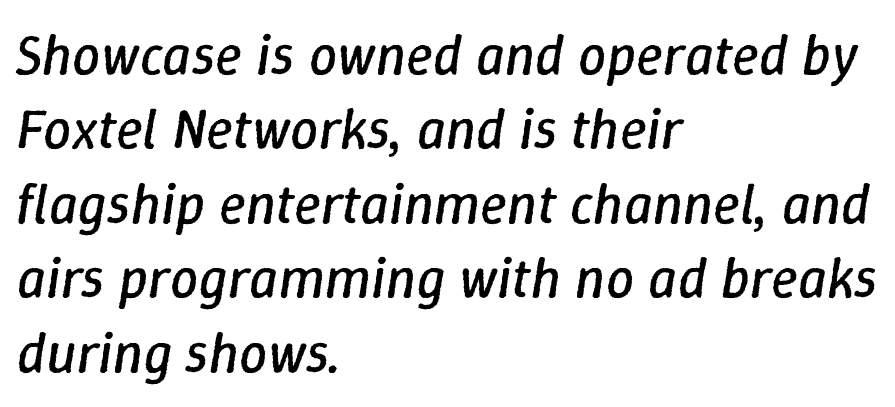
{"italic": "yes", "lean": "right", "slant_degrees": 9, "bold": "no", "weight": "regular", "width": "normal", "stroke_contrast": "low", "x_height": "medium", "monospaced": "no", "underline": "no", "align": "left", "line_spacing": "normal", "line_spacing_ratio": 1.33, "letter_spacing": "normal", "letter_spacing_em": 0.0, "glyph_px": 56}
